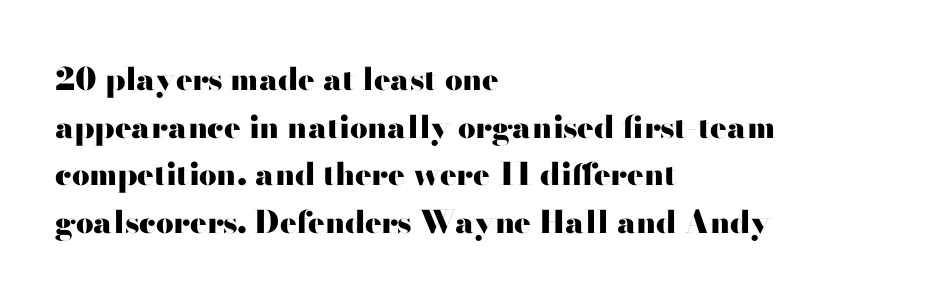
The image shows 31 px heavy, wide sans-serif type, upright; set left-aligned, normal line spacing (1.54x), normal letter spacing, not underlined; high stroke contrast and a small x-height.
